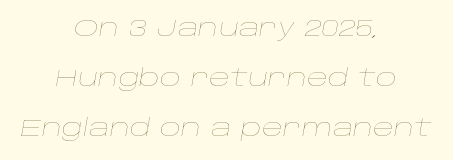
Q: Is the text bold? A: No.
Q: Is the text italic (slanted)? A: Yes, it leans right by about 10 degrees.
Q: Is the text underlined? A: No.
Q: How is the paragraph aligned? A: Centered.
Q: Is the spacing between letters normal or unusually wide? A: Normal.
Q: Is the spacing between lines tight, normal or loose? A: Loose.
